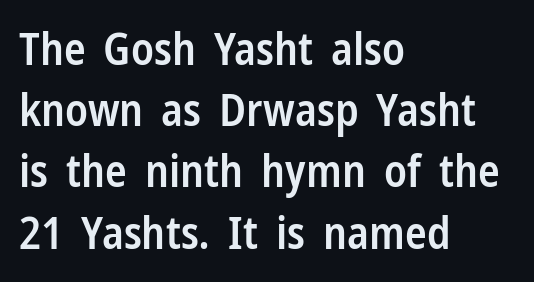
{"serif": "no", "italic": "no", "bold": "semi", "weight": "semibold", "width": "condensed", "stroke_contrast": "low", "x_height": "medium", "monospaced": "no", "underline": "no", "align": "left", "line_spacing": "normal", "line_spacing_ratio": 1.36, "letter_spacing": "normal", "letter_spacing_em": 0.0, "glyph_px": 45}
